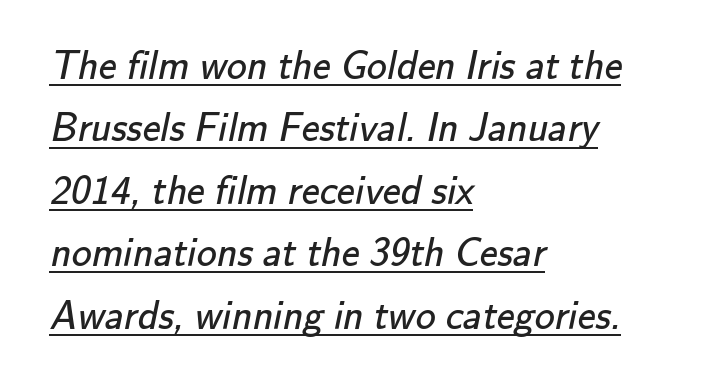
Q: Is the text bold? A: No.
Q: Is the typeface a serif or a sans-serif typeface? A: Sans-serif.
Q: Is the text underlined? A: Yes.
Q: How is the paragraph aligned? A: Left-aligned.
Q: Is the spacing between letters normal or unusually wide? A: Normal.
Q: Is the spacing between lines tight, normal or loose? A: Normal.
Q: Width (condensed, normal, or wide)? A: Normal.
Q: Stroke contrast? A: Low.
Q: x-height? A: Small.
Q: Monospaced? A: No.
